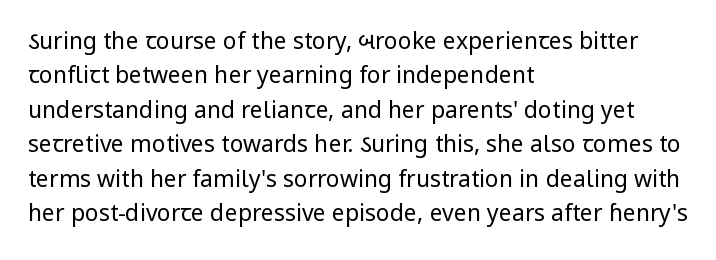
The image shows 23 px text type, upright; set left-aligned, normal line spacing (1.5x), normal letter spacing, not underlined.
